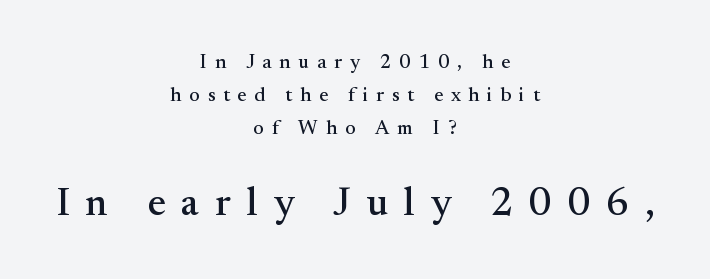
{"serif": "yes", "italic": "no", "width": "normal", "stroke_contrast": "medium", "x_height": "small", "monospaced": "no", "underline": "no", "align": "center", "line_spacing": "normal", "line_spacing_ratio": 1.66, "letter_spacing": "wide", "letter_spacing_em": 0.39, "larger_block": "second", "size_ratio": 2.0, "glyph_px": 40}
